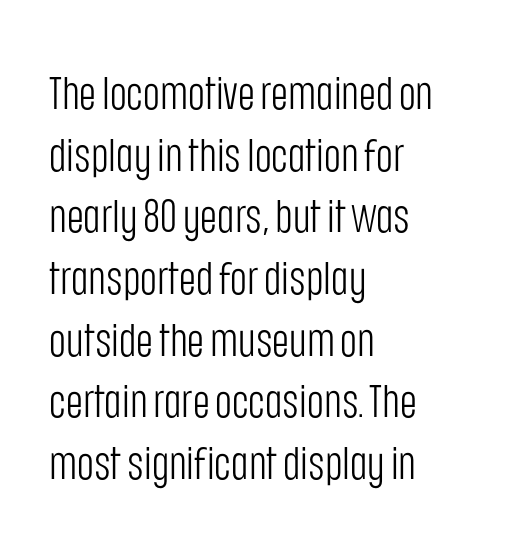
The weight would be labelled regular, book, light, or lighter still. The space between consecutive lines is moderate. Which margin do the lines hug? The left one — the right edge is uneven. Descenders hang freely into open space. Varying glyph widths throughout — classic text-font behaviour.
